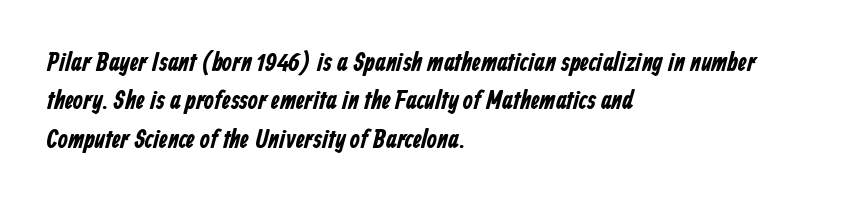
The image shows 26 px bold type; set left-aligned, normal line spacing (1.48x), normal letter spacing, not underlined.
